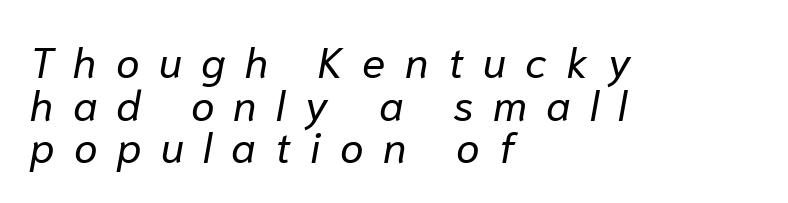
Each letter keeps its own natural width here, so spacing adapts to shape. Loose tracking; the words dissolve into strings of separated letters. The lines in this sample share a left origin and differ only in where they stop. The vertical gap from one line to the next is small.
